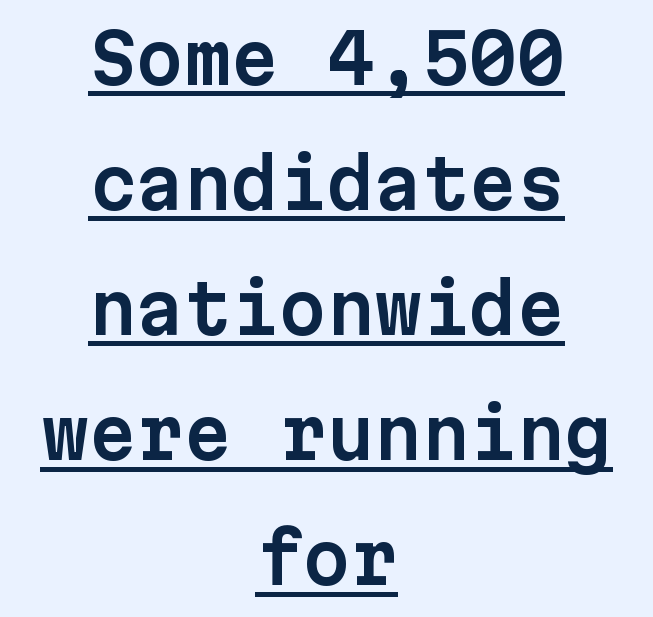
The image shows 68 px sans-serif type, upright, monospaced; set centered, line spacing 1.84x, normal letter spacing, underlined; low stroke contrast and a medium x-height.
